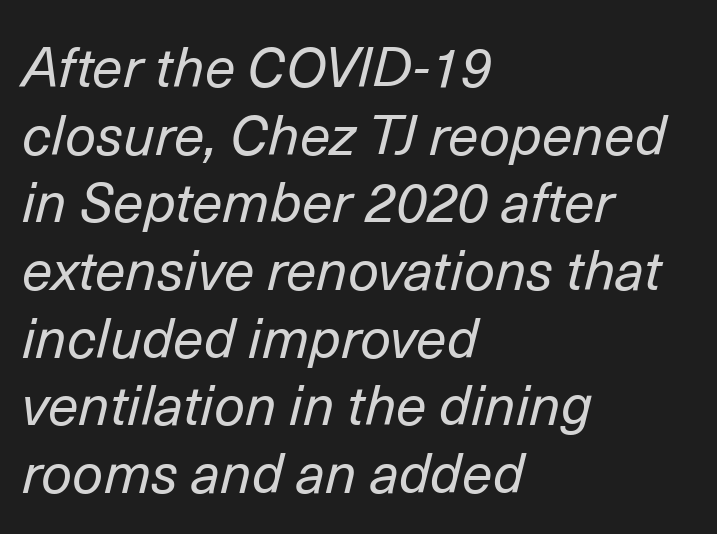
{"italic": "yes", "lean": "right", "slant_degrees": 14, "bold": "no", "weight": "regular", "width": "normal", "stroke_contrast": "low", "x_height": "medium", "monospaced": "no", "underline": "no", "align": "left", "line_spacing_ratio": 1.23, "letter_spacing": "normal", "letter_spacing_em": 0.0, "glyph_px": 55}
